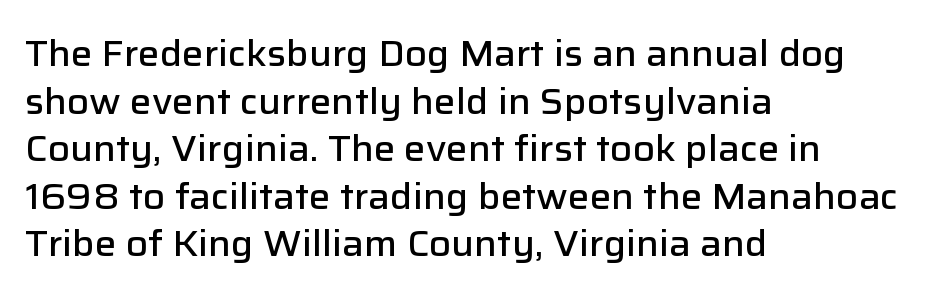
Q: Is the text bold? A: Semi-bold.
Q: Is the text italic (slanted)? A: No, it is upright.
Q: Is the typeface a serif or a sans-serif typeface? A: Sans-serif.
Q: Is the text underlined? A: No.
Q: How is the paragraph aligned? A: Left-aligned.
Q: Is the spacing between letters normal or unusually wide? A: Normal.
Q: Is the spacing between lines tight, normal or loose? A: Normal.
Q: Width (condensed, normal, or wide)? A: Normal.
Q: Stroke contrast? A: Low.
Q: x-height? A: Medium.
Q: Monospaced? A: No.
